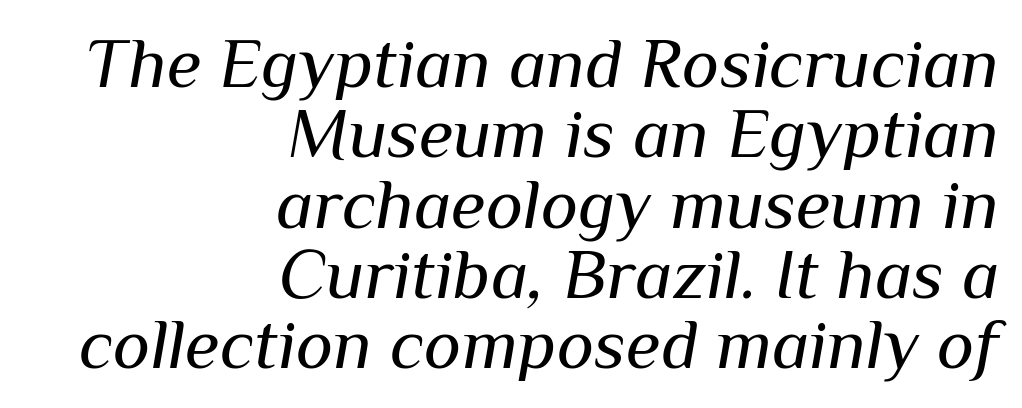
Q: Is the text bold? A: No.
Q: Is the text italic (slanted)? A: Yes, it leans right by about 10 degrees.
Q: Is the text underlined? A: No.
Q: How is the paragraph aligned? A: Right-aligned.
Q: Is the spacing between letters normal or unusually wide? A: Normal.
Q: Is the spacing between lines tight, normal or loose? A: Tight.
Q: Width (condensed, normal, or wide)? A: Normal.
Q: Stroke contrast? A: Medium.
Q: x-height? A: Medium.
Q: Monospaced? A: No.
